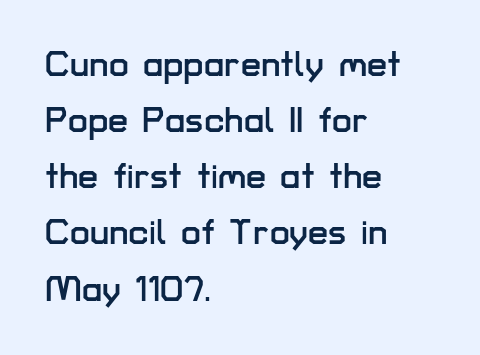
The specimen omits any rule beneath the text block's lines. Standard letterfit; no display-style spreading of the glyphs. Unlike italic type, these characters show no tilt at all. A typesetter would call this proportional, since set widths differ per character. Rows of type keep a routine distance in the vertical direction. Is the block centered? No — it sits flush against the left margin.
